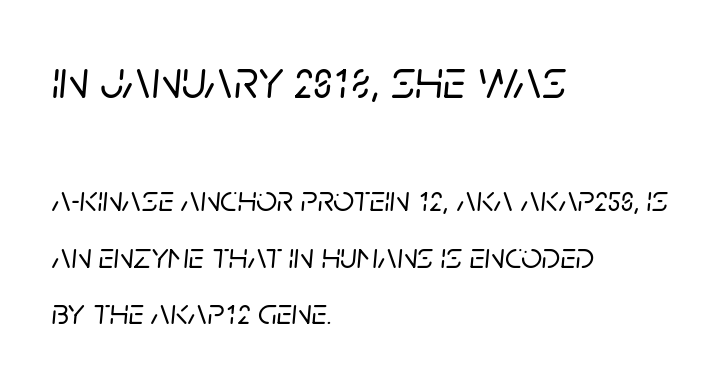
The image shows 55 px text type, italic (leaning right); set left-aligned, normal line spacing (1.53x), normal letter spacing, not underlined; the first (top) block is 1.49x larger; low stroke contrast and a large x-height.
